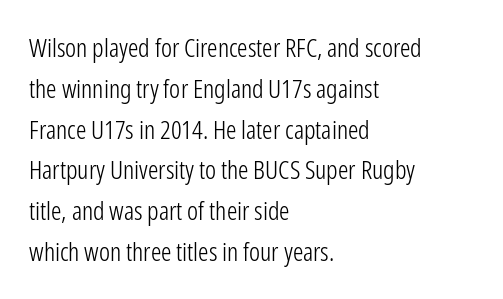
The image shows 26 px text type, upright; set left-aligned, normal line spacing (1.57x), normal letter spacing, not underlined.
